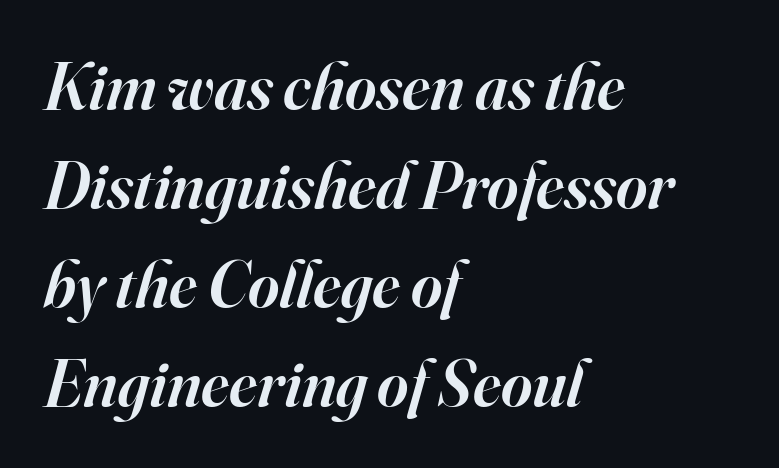
Q: Is the text bold? A: Semi-bold.
Q: Is the text italic (slanted)? A: Yes, it leans right by about 16 degrees.
Q: Is the typeface a serif or a sans-serif typeface? A: Serif.
Q: Is the text underlined? A: No.
Q: How is the paragraph aligned? A: Left-aligned.
Q: Is the spacing between letters normal or unusually wide? A: Normal.
Q: Is the spacing between lines tight, normal or loose? A: Normal.
Q: Width (condensed, normal, or wide)? A: Normal.
Q: Stroke contrast? A: High.
Q: x-height? A: Small.
Q: Monospaced? A: No.
